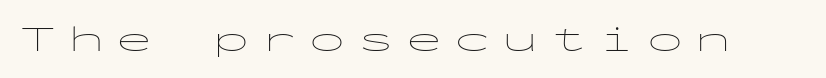
The image shows 36 px thin, wide sans-serif type, upright, monospaced; set unusually wide letter spacing (+0.34 em), not underlined; low stroke contrast and a medium x-height.
